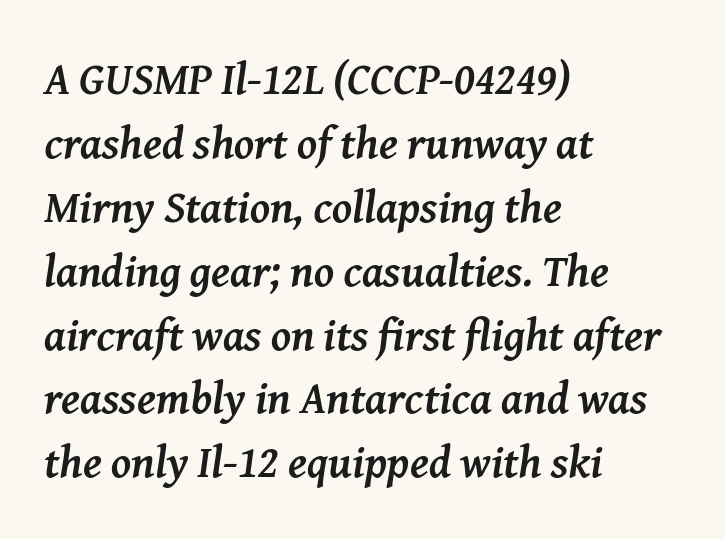
{"serif": "yes", "italic": "yes", "lean": "right", "slant_degrees": 8, "bold": "yes", "weight": "semibold", "width": "normal", "stroke_contrast": "medium", "x_height": "medium", "monospaced": "no", "underline": "no", "align": "left", "line_spacing": "normal", "line_spacing_ratio": 1.42, "letter_spacing": "normal", "letter_spacing_em": 0.0, "glyph_px": 45}
